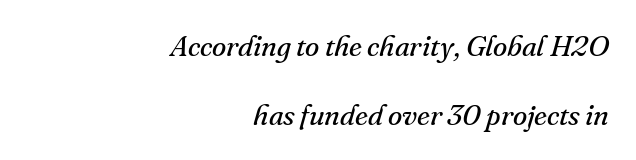
Compared with ordinary roman type, these characters are visibly tilted. No extra ink here — the face is not bold. The rendering uses a large line-height, opening up the rows. A student would call this right alignment; a typographer would say flush right, rag left.
